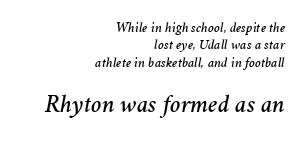
A student would call this right alignment; a typographer would say flush right, rag left. Larger block? The one below; the one above is distinctly smaller. Just letters on the line, the space beneath them empty. The type is set solid horizontally, with unmodified tracking.
